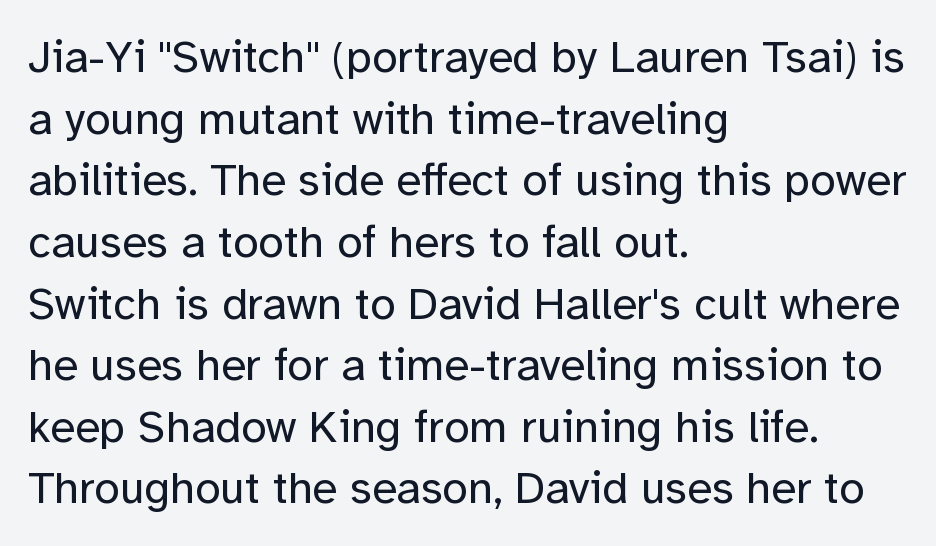
{"serif": "no", "italic": "no", "bold": "no", "weight": "regular", "width": "normal", "stroke_contrast": "low", "x_height": "medium", "monospaced": "no", "underline": "no", "align": "left", "line_spacing": "normal", "line_spacing_ratio": 1.34, "letter_spacing": "normal", "letter_spacing_em": 0.0, "glyph_px": 46}
